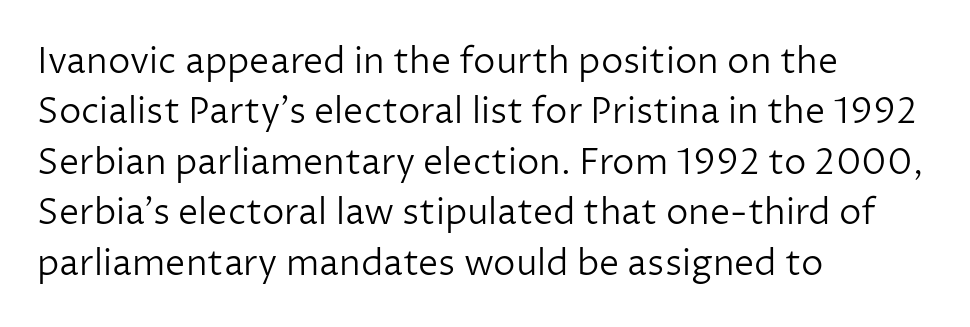
The image shows 36 px light sans-serif type, upright; set left-aligned, normal line spacing (1.4x), normal letter spacing, not underlined; low stroke contrast and a medium x-height.
